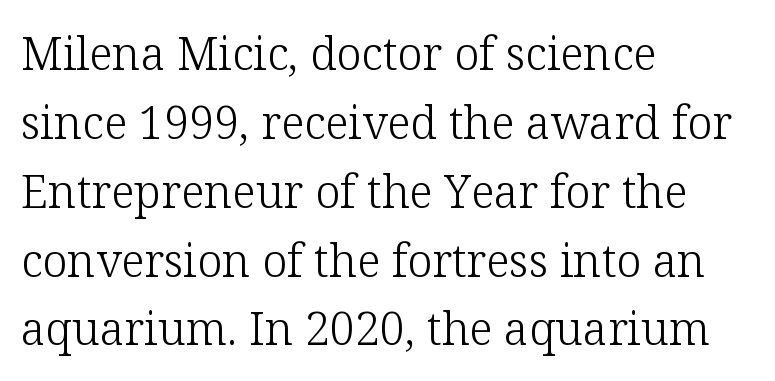
{"serif": "yes", "italic": "no", "bold": "no", "weight": "light", "width": "normal", "stroke_contrast": "low", "x_height": "medium", "monospaced": "no", "underline": "no", "align": "left", "line_spacing": "normal", "line_spacing_ratio": 1.53, "letter_spacing": "normal", "letter_spacing_em": 0.0, "glyph_px": 45}
